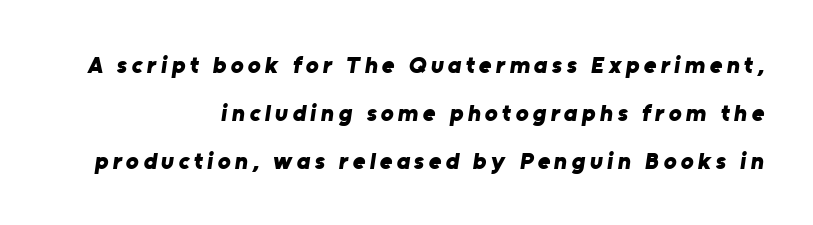
Horizontal bands of white between lines are thick stripes. This rendering uses right alignment, leaving the left contour irregular. Just letters on the line, the space beneath them empty. A dark, heavy texture on the line: the type is bold.
